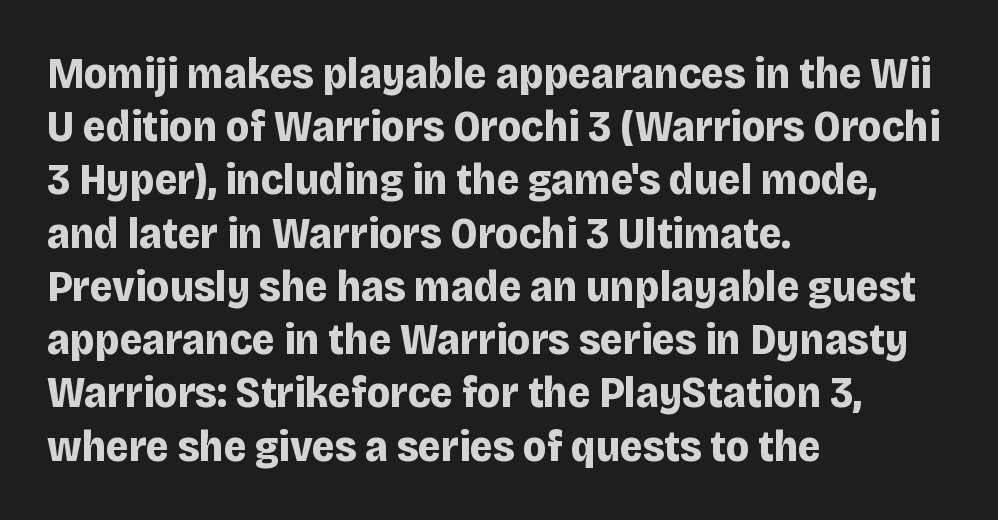
Q: Is the text bold? A: Yes.
Q: Is the text italic (slanted)? A: No, it is upright.
Q: Is the typeface a serif or a sans-serif typeface? A: Sans-serif.
Q: Is the text underlined? A: No.
Q: How is the paragraph aligned? A: Left-aligned.
Q: Is the spacing between letters normal or unusually wide? A: Normal.
Q: Width (condensed, normal, or wide)? A: Normal.
Q: Stroke contrast? A: Low.
Q: x-height? A: Large.
Q: Monospaced? A: No.
